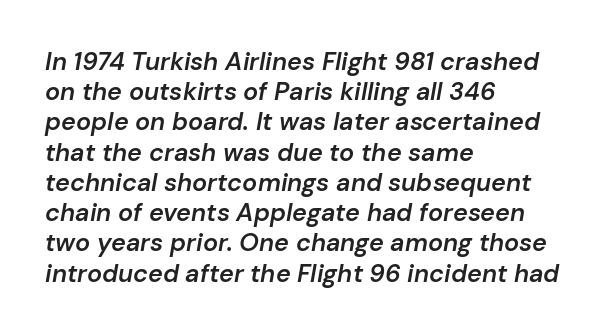
Q: Is the text bold? A: Semi-bold.
Q: Is the text italic (slanted)? A: Yes, it leans right by about 10 degrees.
Q: Is the text underlined? A: No.
Q: How is the paragraph aligned? A: Left-aligned.
Q: Is the spacing between letters normal or unusually wide? A: Normal.
